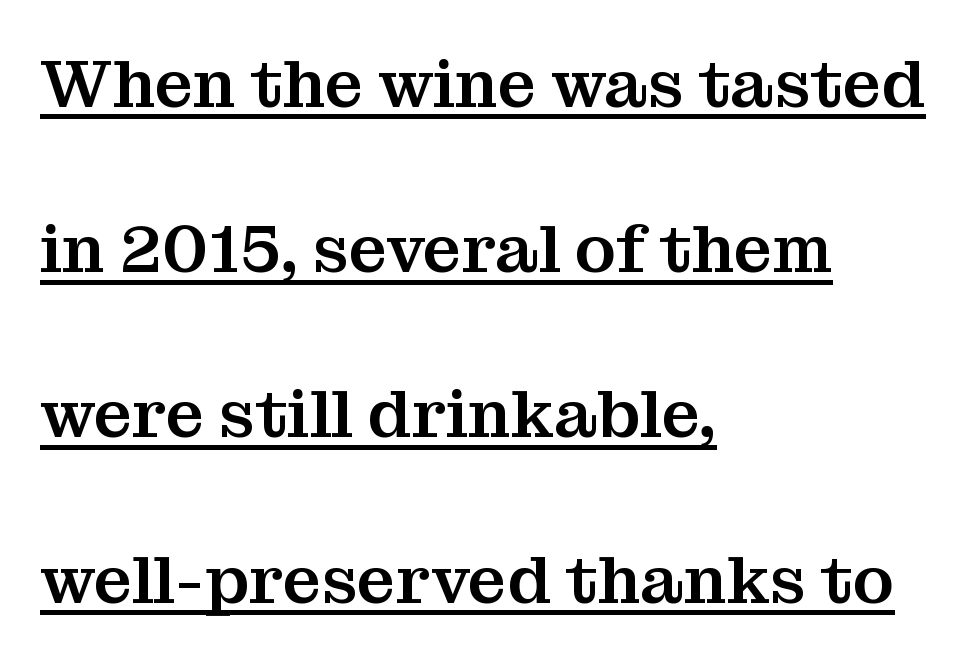
Q: Is the text italic (slanted)? A: No, it is upright.
Q: Is the typeface a serif or a sans-serif typeface? A: Serif.
Q: Is the text underlined? A: Yes.
Q: How is the paragraph aligned? A: Left-aligned.
Q: Is the spacing between letters normal or unusually wide? A: Normal.
Q: Is the spacing between lines tight, normal or loose? A: Loose.
Q: Width (condensed, normal, or wide)? A: Normal.
Q: Stroke contrast? A: Medium.
Q: x-height? A: Medium.
Q: Monospaced? A: No.
